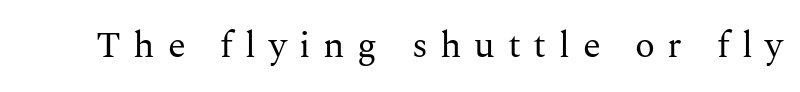
The image shows 37 px regular-weight serif type, upright; set unusually wide letter spacing (+0.34 em), not underlined; medium stroke contrast and a medium x-height.
